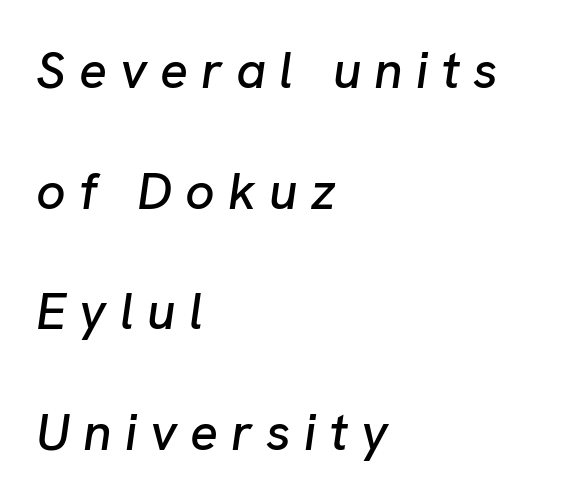
{"italic": "yes", "lean": "right", "slant_degrees": 8, "width": "normal", "stroke_contrast": "low", "x_height": "medium", "monospaced": "no", "underline": "no", "align": "left", "line_spacing": "loose", "line_spacing_ratio": 2.32, "letter_spacing": "wide", "letter_spacing_em": 0.25, "glyph_px": 52}
